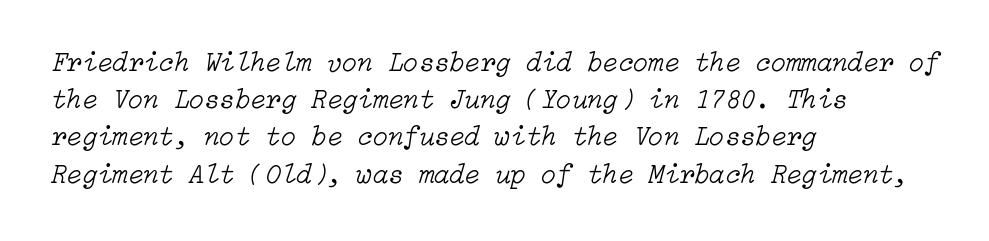
Compared with typical body copy, the letter spacing here is the same. Characters are canted at an angle relative to the baseline's perpendicular. The area under the type is left untouched. No extra ink here — the face is not bold. Whoever set this chose a conventional vertical rhythm. Caption: multi-line text, flush left, ragged right.
